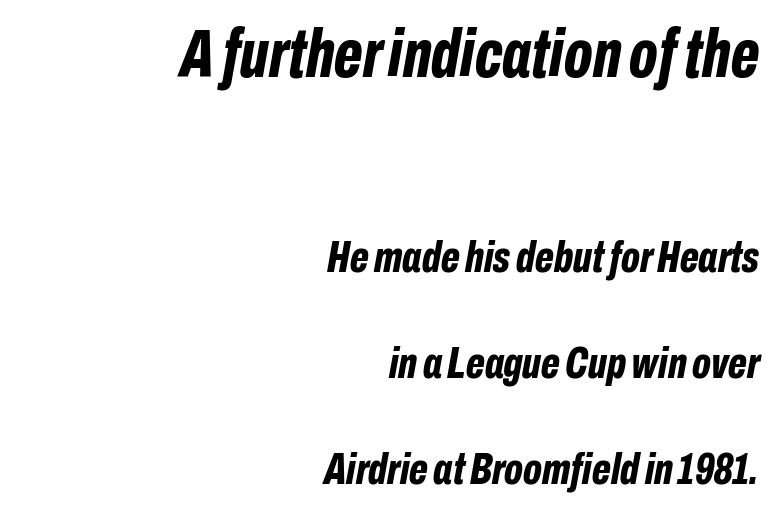
{"italic": "yes", "lean": "right", "slant_degrees": 10, "bold": "yes", "weight": "bold", "width": "condensed", "stroke_contrast": "low", "x_height": "medium", "monospaced": "no", "underline": "no", "align": "right", "line_spacing": "loose", "line_spacing_ratio": 2.36, "letter_spacing": "normal", "letter_spacing_em": 0.0, "larger_block": "first", "size_ratio": 1.51, "glyph_px": 68}
